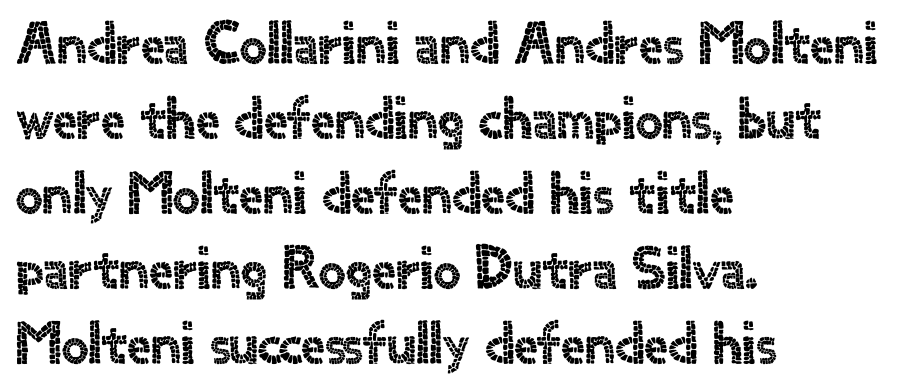
Q: Is the text italic (slanted)? A: No, it is upright.
Q: Is the typeface a serif or a sans-serif typeface? A: Sans-serif.
Q: Is the text underlined? A: No.
Q: How is the paragraph aligned? A: Left-aligned.
Q: Is the spacing between letters normal or unusually wide? A: Normal.
Q: Is the spacing between lines tight, normal or loose? A: Normal.
Q: Width (condensed, normal, or wide)? A: Normal.
Q: x-height? A: Small.
Q: Monospaced? A: No.
